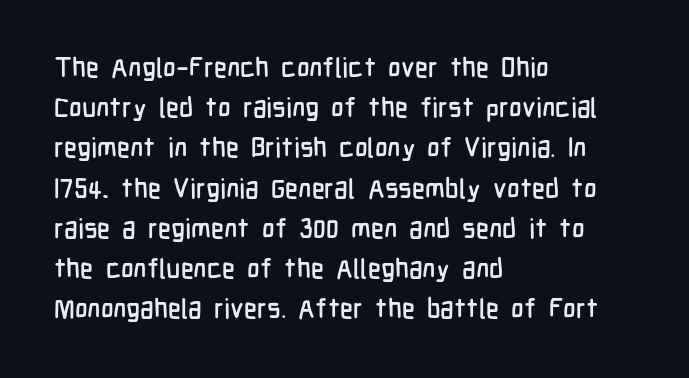
Q: Is the text italic (slanted)? A: No, it is upright.
Q: Is the text underlined? A: No.
Q: How is the paragraph aligned? A: Left-aligned.
Q: Is the spacing between letters normal or unusually wide? A: Normal.
Q: Is the spacing between lines tight, normal or loose? A: Normal.
